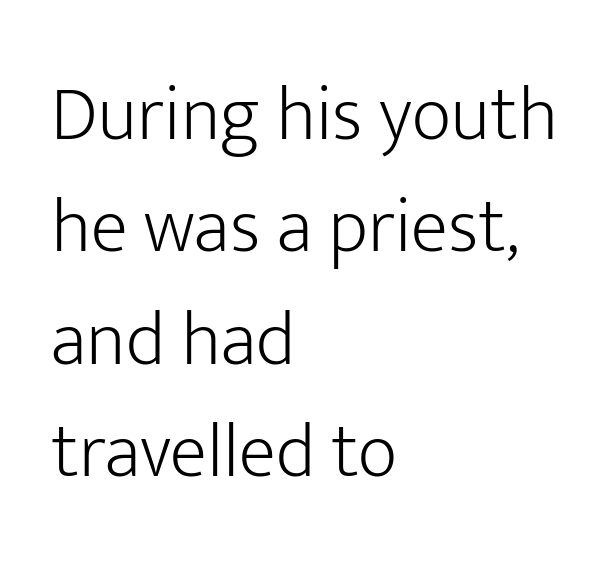
The image shows 77 px light sans-serif type, upright; set left-aligned, normal line spacing (1.46x), normal letter spacing, not underlined; low stroke contrast and a medium x-height.
